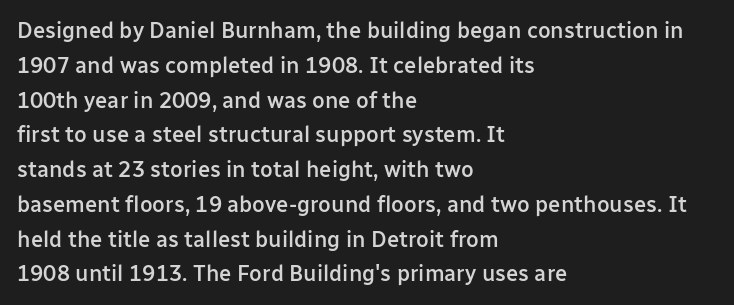
Firm but not heavy-handed strokes: this text is semibold. The specimen omits any rule beneath the text block's lines. Ordinary non-slanted type is in use. Each new line begins a customary step beneath the previous one. The line texture is even and compact thanks to regular tracking.
